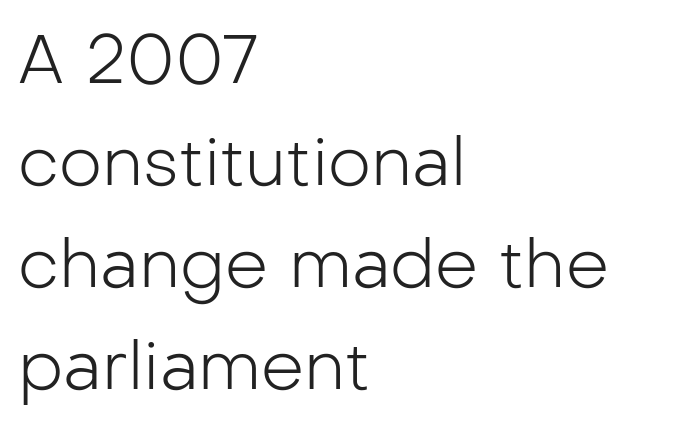
The image shows 68 px light sans-serif type, upright; set left-aligned, normal line spacing (1.5x), normal letter spacing, not underlined; low stroke contrast and a medium x-height.
